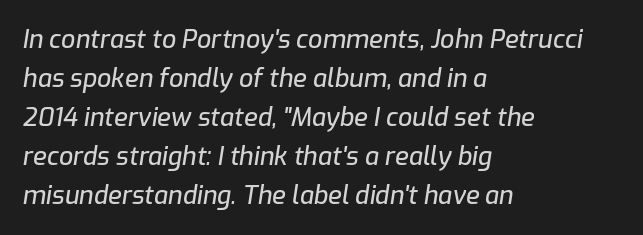
Q: Is the text italic (slanted)? A: Yes, it leans right by about 9 degrees.
Q: Is the text underlined? A: No.
Q: How is the paragraph aligned? A: Left-aligned.
Q: Is the spacing between letters normal or unusually wide? A: Normal.
Q: Is the spacing between lines tight, normal or loose? A: Normal.
